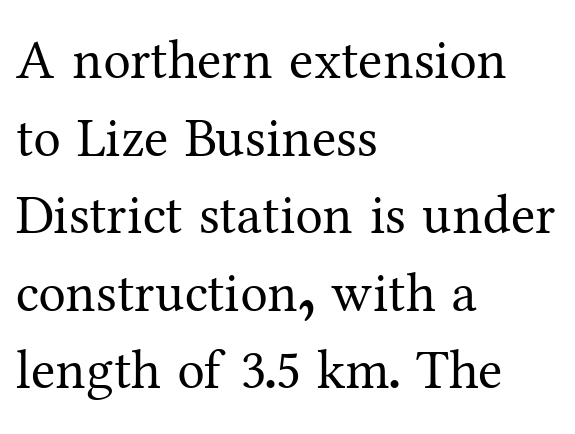
The image shows 55 px regular-weight serif type, upright; set left-aligned, normal line spacing (1.41x), normal letter spacing, not underlined; medium stroke contrast and a medium x-height.
